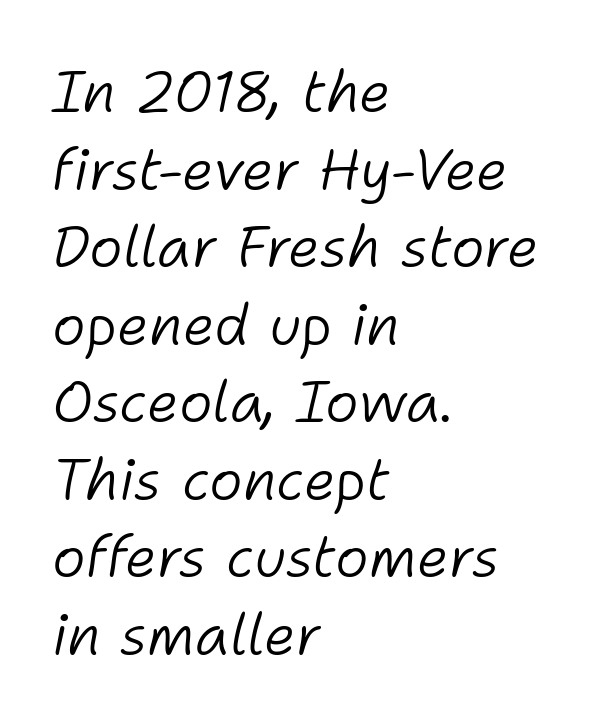
{"italic": "yes", "lean": "right", "slant_degrees": 11, "bold": "no", "weight": "light", "width": "normal", "stroke_contrast": "low", "x_height": "medium", "monospaced": "no", "underline": "no", "align": "left", "line_spacing": "normal", "line_spacing_ratio": 1.36, "letter_spacing": "normal", "letter_spacing_em": 0.0, "glyph_px": 57}
